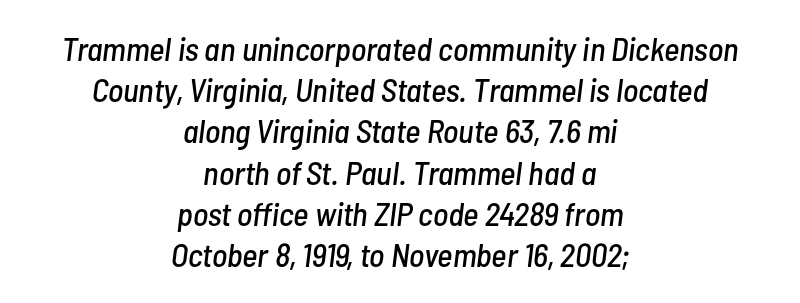
When letters slant like this, we call the style italic. The whitespace from short lines is split evenly between both sides. A bare baseline throughout the passage. Interline gaps are of average width in this sample. The letters sit at their default tracking, neither squeezed nor spread. Here the designer chose a conventional face with non-uniform glyph widths.
